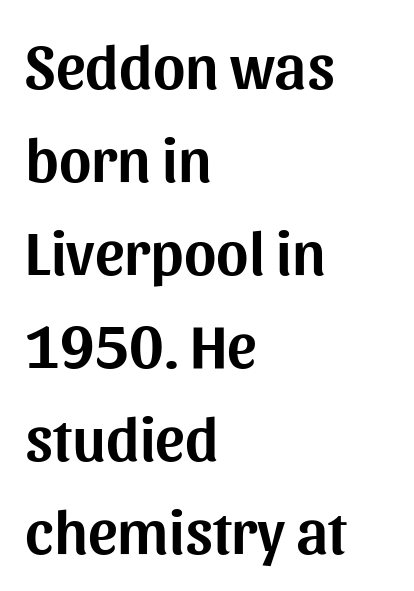
{"serif": "no", "italic": "no", "width": "normal", "stroke_contrast": "medium", "x_height": "medium", "monospaced": "no", "underline": "no", "align": "left", "line_spacing": "normal", "line_spacing_ratio": 1.5, "letter_spacing": "normal", "letter_spacing_em": 0.0, "glyph_px": 62}
